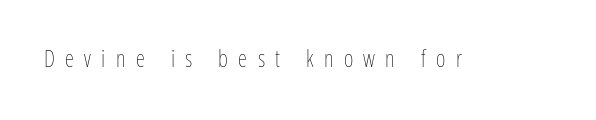
Q: Is the text bold? A: No.
Q: Is the text italic (slanted)? A: No, it is upright.
Q: Is the text underlined? A: No.
Q: Is the spacing between letters normal or unusually wide? A: Unusually wide.
